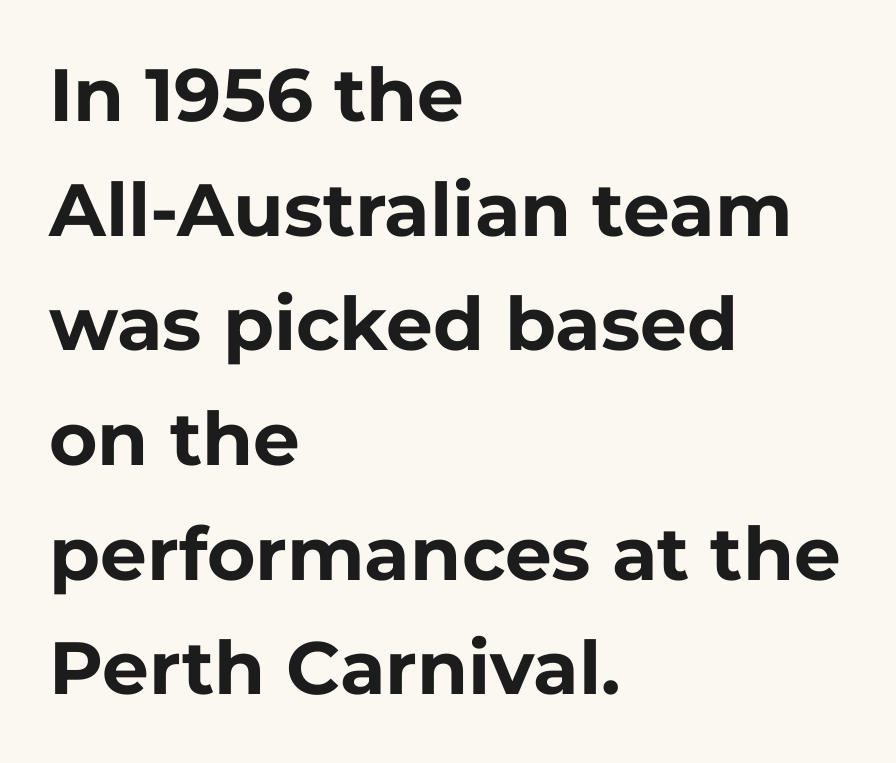
Q: Is the text bold? A: Yes.
Q: Is the text italic (slanted)? A: No, it is upright.
Q: Is the typeface a serif or a sans-serif typeface? A: Sans-serif.
Q: Is the text underlined? A: No.
Q: How is the paragraph aligned? A: Left-aligned.
Q: Is the spacing between letters normal or unusually wide? A: Normal.
Q: Is the spacing between lines tight, normal or loose? A: Normal.
Q: Width (condensed, normal, or wide)? A: Normal.
Q: Stroke contrast? A: Low.
Q: x-height? A: Medium.
Q: Monospaced? A: No.
